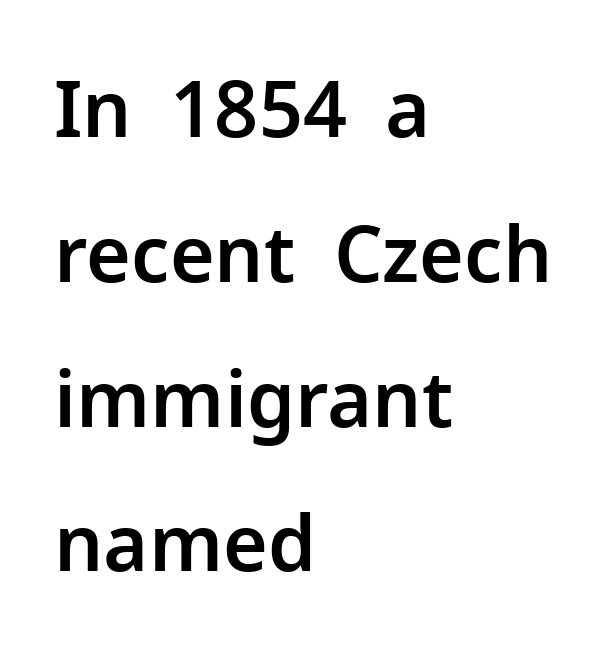
The image shows 77 px sans-serif type, upright; set left-aligned, line spacing 1.88x, normal letter spacing, not underlined; low stroke contrast and a medium x-height.
